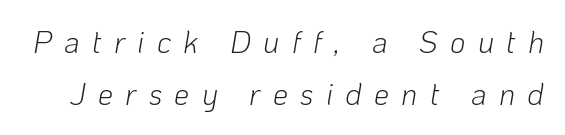
The image shows 30 px light type, italic (leaning right); set line spacing 1.75x, unusually wide letter spacing (+0.41 em), not underlined; low stroke contrast and a medium x-height.
